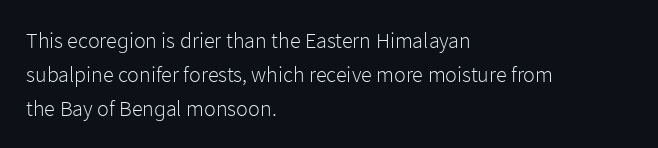
{"italic": "no", "bold": "no", "underline": "no", "align": "left", "line_spacing": "normal", "line_spacing_ratio": 1.54, "letter_spacing": "normal", "letter_spacing_em": 0.0, "glyph_px": 22}
